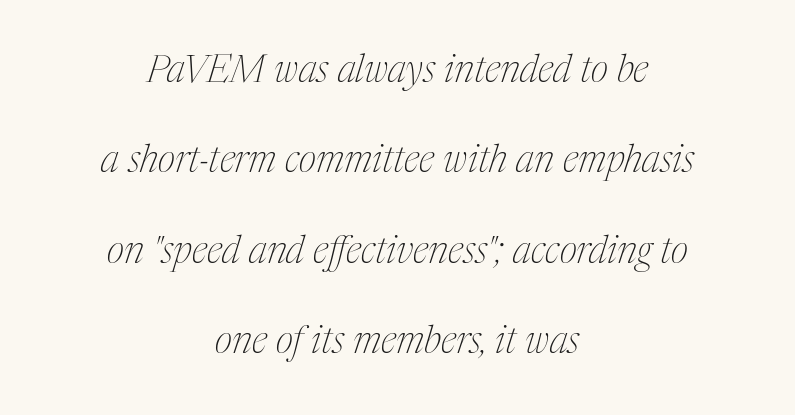
{"serif": "yes", "italic": "yes", "lean": "right", "slant_degrees": 17, "bold": "no", "weight": "thin", "width": "condensed", "stroke_contrast": "medium", "x_height": "medium", "monospaced": "no", "underline": "no", "align": "center", "line_spacing": "loose", "line_spacing_ratio": 2.38, "letter_spacing": "normal", "letter_spacing_em": 0.0, "glyph_px": 38}
